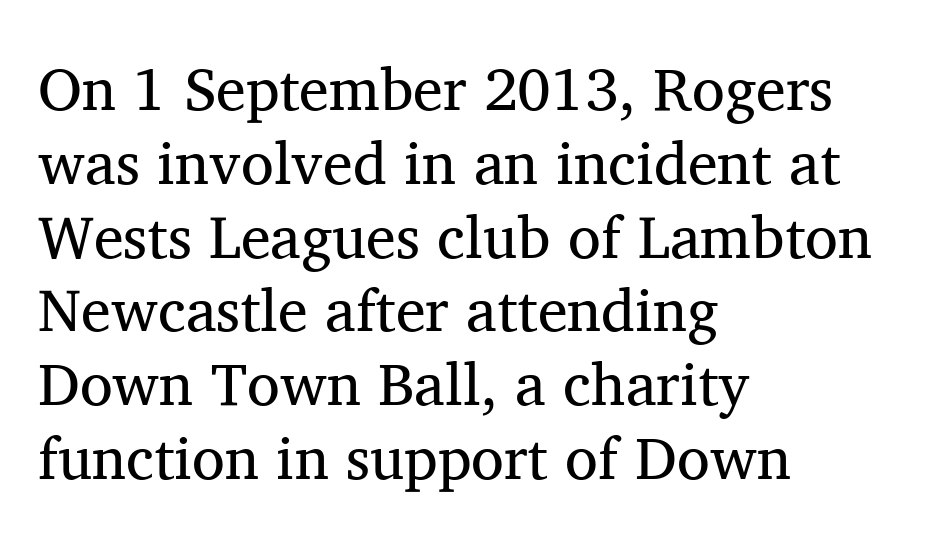
Is there any slant? The stems are plumb. This sample is left-justified, so line endings fall wherever the words run out. You could call the tracking neutral — neither tight nor loose. The zone under the glyphs is completely vacant.
